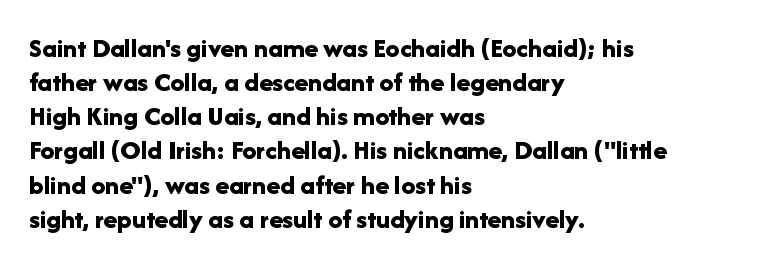
The image shows 28 px bold sans-serif type, upright; set left-aligned, line spacing 1.22x, normal letter spacing, not underlined; low stroke contrast and a medium x-height.
